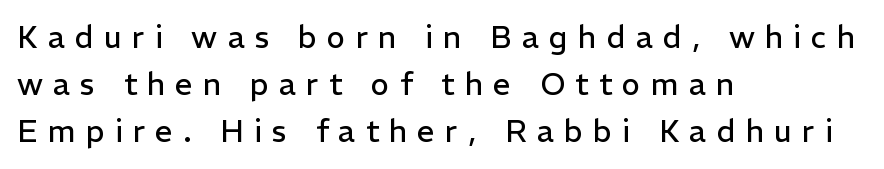
Designer's note — italics off, roman on. Plain, unruled lines of type. Classification — sans serif. The typeface has the unassuming heft of standard copy or less. Here the designer chose a conventional face with non-uniform glyph widths.
